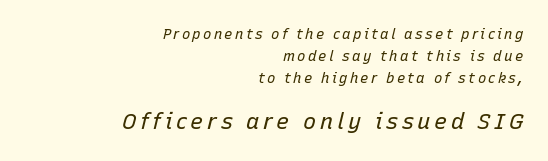
Q: Is the text bold? A: No.
Q: Is the text italic (slanted)? A: Yes, it leans right by about 15 degrees.
Q: Is the text underlined? A: No.
Q: How is the paragraph aligned? A: Right-aligned.
Q: Is the spacing between lines tight, normal or loose? A: Normal.
Q: Which block of text is set in a larger size, the first (top) or the second (bottom)? A: The second (bottom) one.
